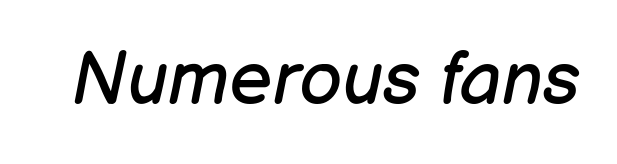
These lines keep a tight, regular rhythm from letter to letter. The passage shown is not bold in any degree. The letters advance in unequal steps, a hallmark of proportional type. Honestly, there is no underline to notice here at all. When letters slant like this, we call the style italic.
